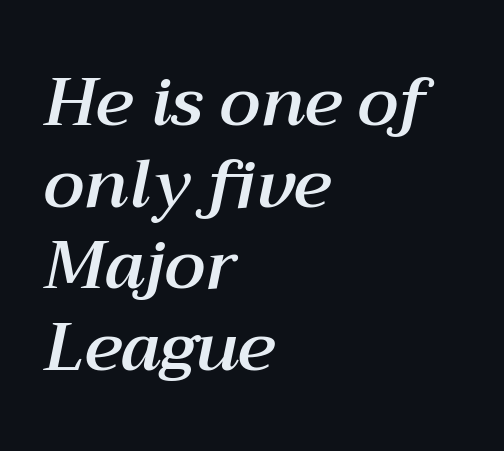
{"italic": "yes", "lean": "right", "slant_degrees": 12, "width": "normal", "stroke_contrast": "medium", "x_height": "medium", "monospaced": "no", "underline": "no", "align": "left", "line_spacing_ratio": 1.22, "letter_spacing": "normal", "letter_spacing_em": 0.0, "glyph_px": 67}
